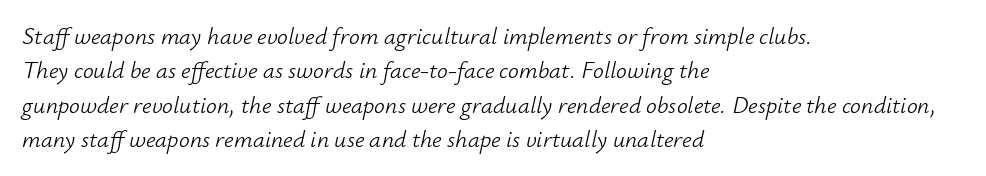
{"italic": "yes", "lean": "right", "slant_degrees": 12, "bold": "no", "underline": "no", "align": "left", "line_spacing": "normal", "line_spacing_ratio": 1.43, "letter_spacing": "normal", "letter_spacing_em": 0.0, "glyph_px": 24}
